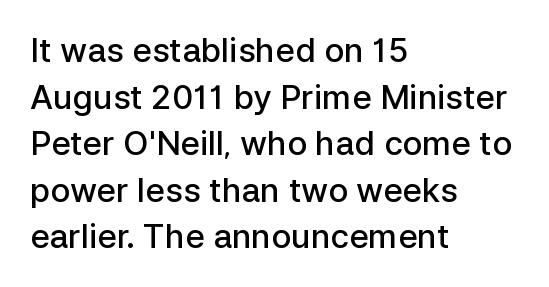
{"serif": "no", "italic": "no", "bold": "semi", "weight": "semibold", "width": "normal", "stroke_contrast": "low", "x_height": "medium", "monospaced": "no", "underline": "no", "align": "left", "line_spacing": "normal", "line_spacing_ratio": 1.41, "letter_spacing": "normal", "letter_spacing_em": 0.0, "glyph_px": 33}
